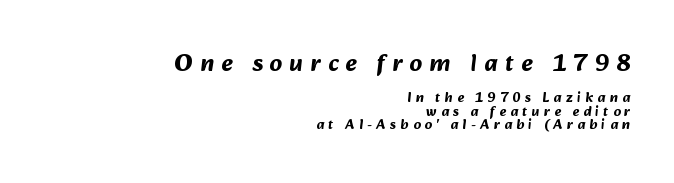
The specimen omits any rule beneath the text block's lines. Character size in the leading block exceeds that of the trailing block. A dark, heavy texture on the line: the type is bold. Look at the tracking — it's clearly loosened, letters drifting apart. Rows of type sit shoulder to shoulder in the vertical direction. Notice how the passage keeps a crisp vertical edge on the right only.
